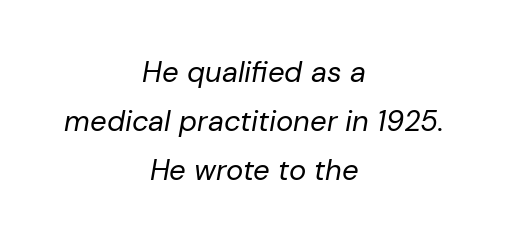
Nothing heavy about these letters — not bold at all. Every character sits at an angle, as italics do. Check under the words: just untouched page. One glance says typical: line gaps are just what's usual. The horizontal fit of the characters is conventional and even. A typesetter would call this proportional, since set widths differ per character.
